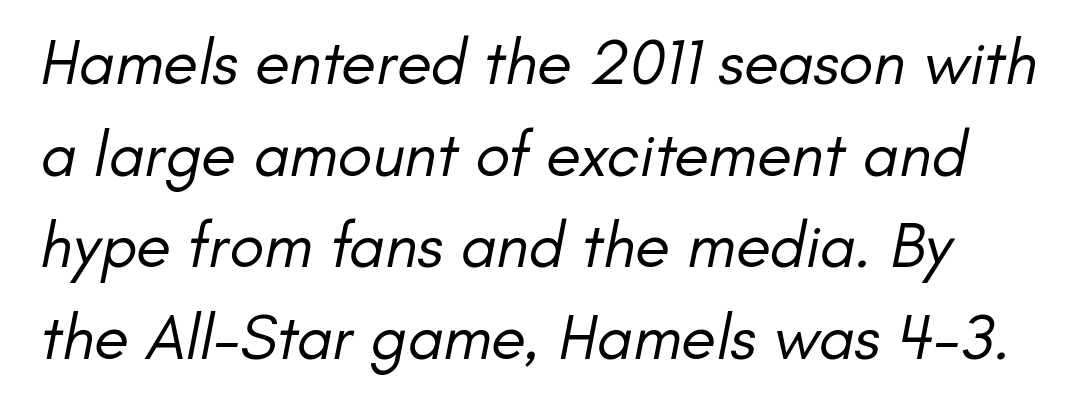
Q: Is the text bold? A: No.
Q: Is the typeface a serif or a sans-serif typeface? A: Sans-serif.
Q: Is the text underlined? A: No.
Q: Is the spacing between letters normal or unusually wide? A: Normal.
Q: Is the spacing between lines tight, normal or loose? A: Normal.
Q: Width (condensed, normal, or wide)? A: Normal.
Q: Stroke contrast? A: Low.
Q: x-height? A: Small.
Q: Monospaced? A: No.
